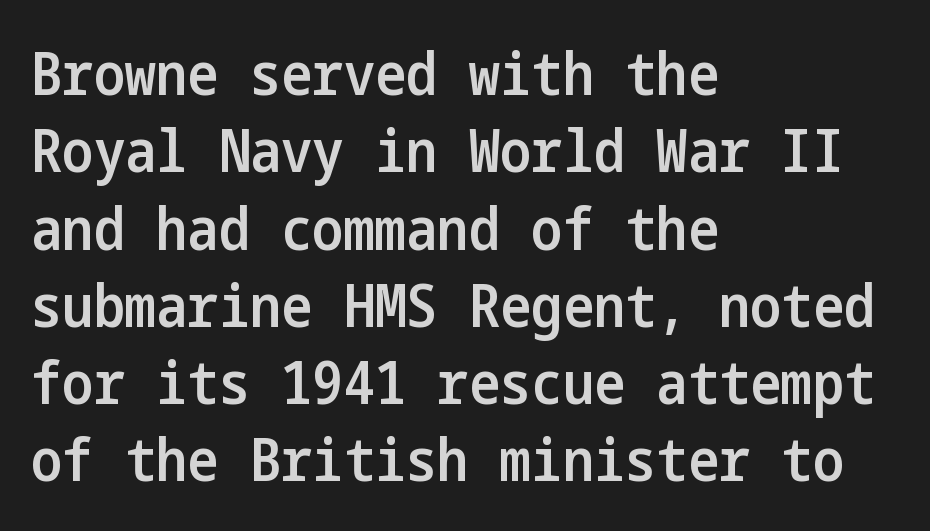
The image shows 59 px semibold, condensed sans-serif type, upright; set left-aligned, normal line spacing (1.31x), normal letter spacing, not underlined; low stroke contrast and a medium x-height.
